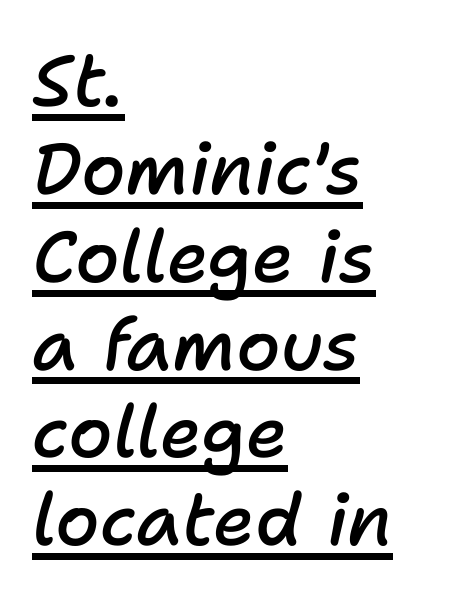
The face used here appears with an underline applied. Is the type bold? Partly — it's a semibold, heavier than regular but not fully bold. Teacher's note: observe the even left margin — that is flush-left alignment. The typography opts for an oblique posture over an upright one. Short note: letters normally spaced. Varying glyph widths throughout — classic text-font behaviour.
